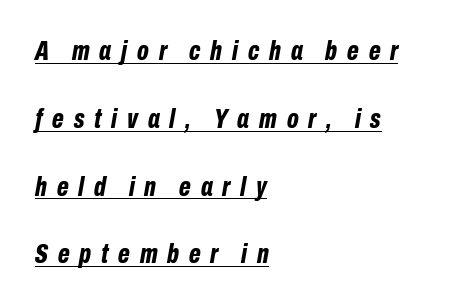
{"italic": "yes", "lean": "right", "slant_degrees": 10, "bold": "yes", "weight": "bold", "width": "condensed", "stroke_contrast": "low", "x_height": "medium", "monospaced": "no", "underline": "yes", "align": "left", "line_spacing": "loose", "line_spacing_ratio": 2.42, "letter_spacing": "wide", "letter_spacing_em": 0.35, "glyph_px": 28}
